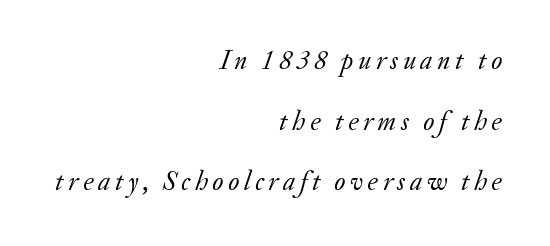
{"italic": "yes", "lean": "right", "slant_degrees": 20, "bold": "no", "underline": "no", "align": "right", "line_spacing": "loose", "line_spacing_ratio": 2.25, "glyph_px": 27}
